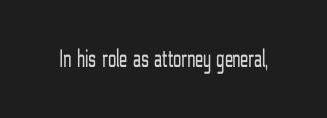
The image shows 26 px text type, upright; set normal letter spacing, not underlined.
